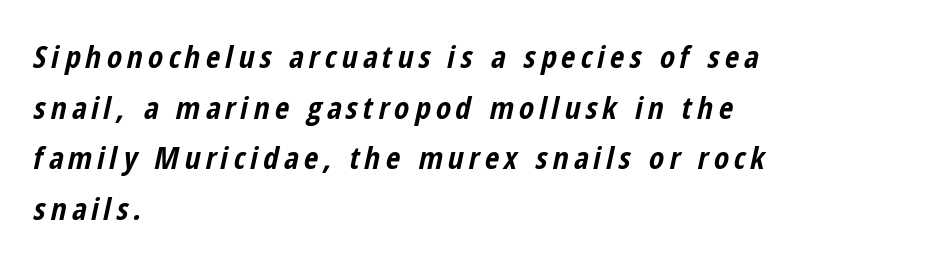
I'd describe the lettering as bold — thick and assertive. Students, observe: this is what conventionally led text looks like. Each letter keeps its own natural width here, so spacing adapts to shape. The glyphs look as if they've been sheared to an angle. Underlining? Definitely not there. In CSS terms this would be text-align: left.
